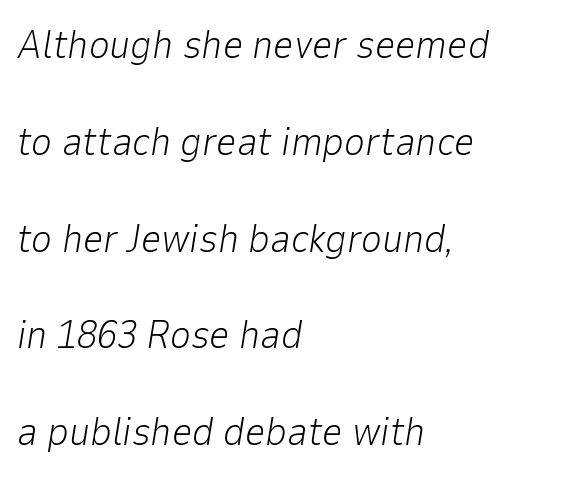
The image shows 40 px light type, italic (leaning right); set left-aligned, loose line spacing (2.42x), normal letter spacing, not underlined; low stroke contrast and a medium x-height.
